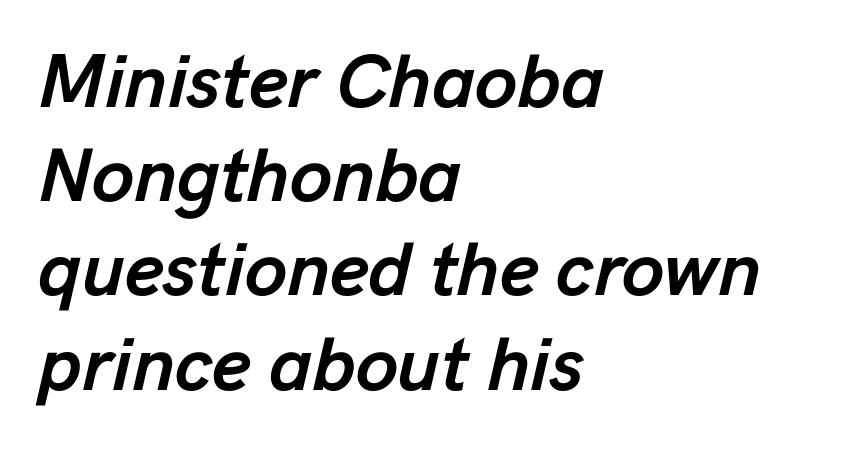
{"italic": "yes", "lean": "right", "slant_degrees": 13, "bold": "yes", "weight": "semibold", "width": "normal", "stroke_contrast": "low", "x_height": "medium", "monospaced": "no", "underline": "no", "align": "left", "line_spacing_ratio": 1.24, "letter_spacing": "normal", "letter_spacing_em": 0.0, "glyph_px": 76}
